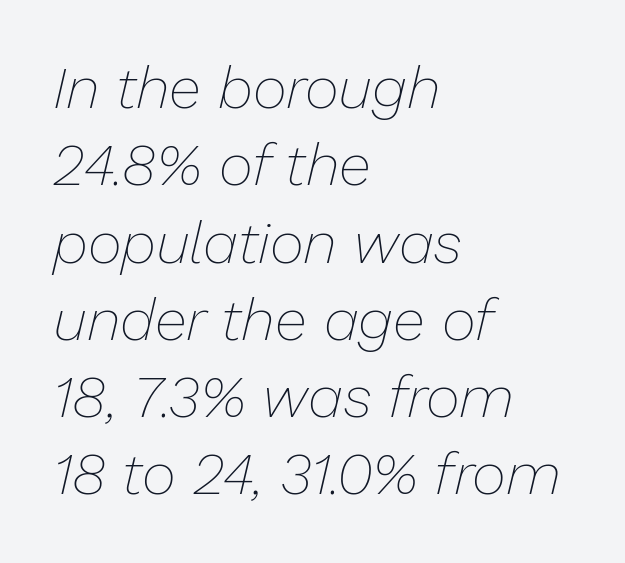
This reads as an unemphasized weight, regular at the heaviest. Style check: oblique. Is this a fixed-width face? No — the glyphs have proportional, varying widths. Descenders hang freely into open space. Summary of vertical rhythm: regular, with standard interline spacing. Honestly, the letter spacing is just normal — you wouldn't notice it.
